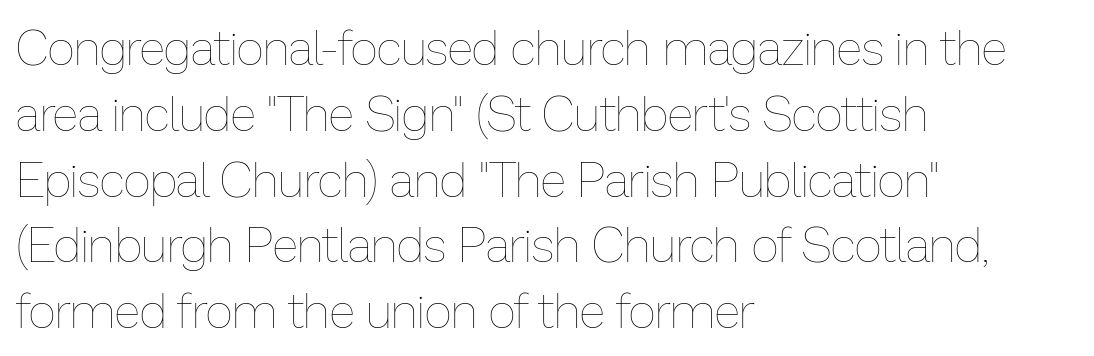
Q: Is the text bold? A: No.
Q: Is the text italic (slanted)? A: No, it is upright.
Q: Is the text underlined? A: No.
Q: How is the paragraph aligned? A: Left-aligned.
Q: Is the spacing between letters normal or unusually wide? A: Normal.
Q: Is the spacing between lines tight, normal or loose? A: Normal.
Q: Width (condensed, normal, or wide)? A: Normal.
Q: Stroke contrast? A: Low.
Q: x-height? A: Medium.
Q: Monospaced? A: No.
